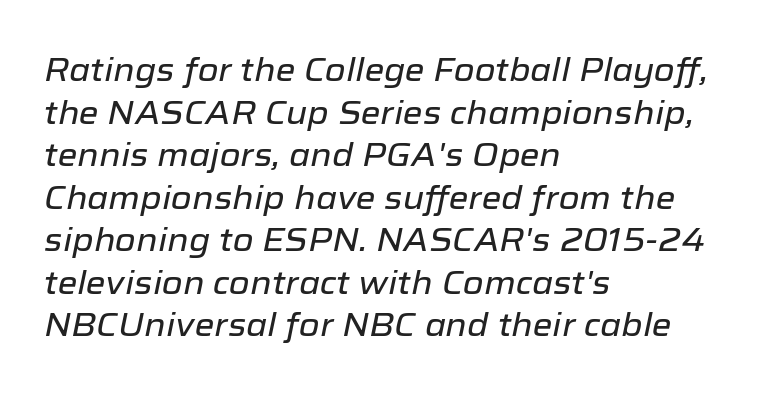
Q: Is the text italic (slanted)? A: Yes, it leans right by about 12 degrees.
Q: Is the text underlined? A: No.
Q: How is the paragraph aligned? A: Left-aligned.
Q: Is the spacing between letters normal or unusually wide? A: Normal.
Q: Is the spacing between lines tight, normal or loose? A: Normal.
Q: Width (condensed, normal, or wide)? A: Normal.
Q: Stroke contrast? A: Low.
Q: x-height? A: Medium.
Q: Monospaced? A: No.
